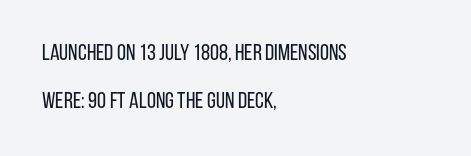
The image shows 23 px text type, upright; set left-aligned, loose line spacing (2.07x), normal letter spacing, not underlined.
